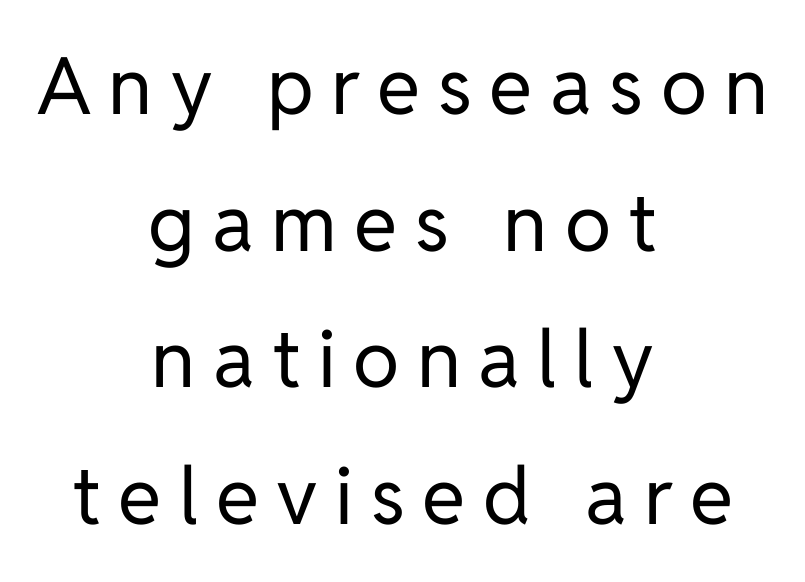
Q: Is the text bold? A: No.
Q: Is the text italic (slanted)? A: No, it is upright.
Q: Is the typeface a serif or a sans-serif typeface? A: Sans-serif.
Q: Is the text underlined? A: No.
Q: How is the paragraph aligned? A: Centered.
Q: Is the spacing between letters normal or unusually wide? A: Unusually wide.
Q: Width (condensed, normal, or wide)? A: Normal.
Q: Stroke contrast? A: Low.
Q: x-height? A: Medium.
Q: Monospaced? A: No.
